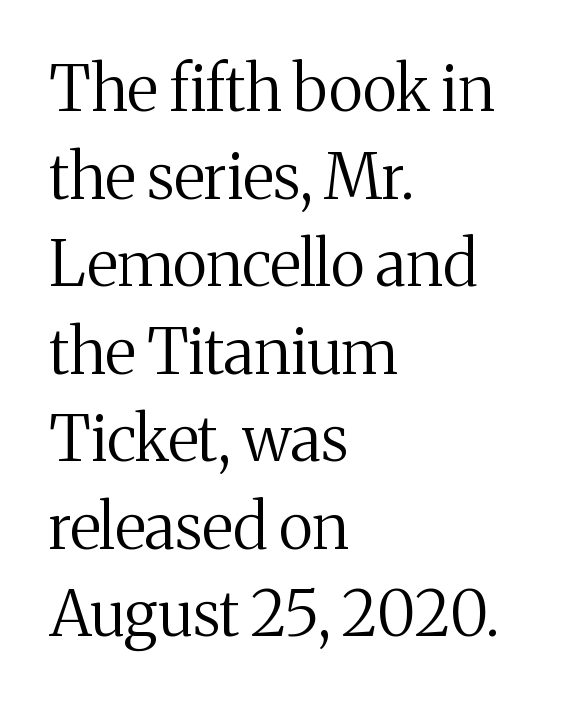
{"serif": "yes", "italic": "no", "bold": "no", "weight": "regular", "width": "normal", "stroke_contrast": "medium", "x_height": "medium", "monospaced": "no", "underline": "no", "align": "left", "line_spacing": "normal", "line_spacing_ratio": 1.39, "letter_spacing": "normal", "letter_spacing_em": 0.0, "glyph_px": 63}
